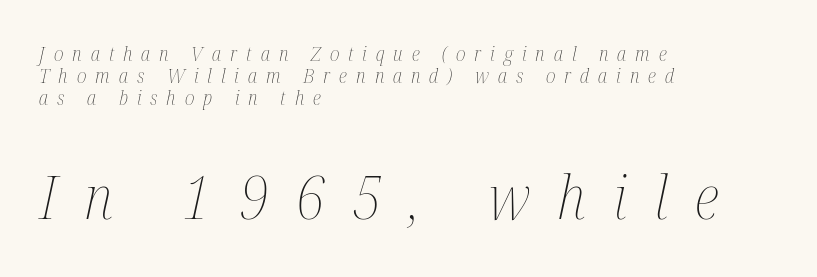
Q: Is the text bold? A: No.
Q: Is the text italic (slanted)? A: Yes, it leans right by about 12 degrees.
Q: Is the text underlined? A: No.
Q: How is the paragraph aligned? A: Left-aligned.
Q: Is the spacing between letters normal or unusually wide? A: Unusually wide.
Q: Is the spacing between lines tight, normal or loose? A: Tight.
Q: Which block of text is set in a larger size, the first (top) or the second (bottom)? A: The second (bottom) one.
Q: Width (condensed, normal, or wide)? A: Condensed.
Q: Stroke contrast? A: Medium.
Q: x-height? A: Medium.
Q: Monospaced? A: No.
